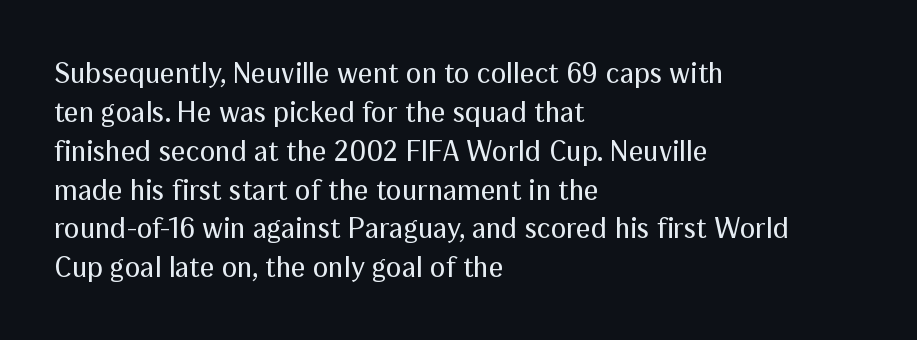
Q: Is the text bold? A: No.
Q: Is the text italic (slanted)? A: No, it is upright.
Q: Is the typeface a serif or a sans-serif typeface? A: Sans-serif.
Q: Is the text underlined? A: No.
Q: How is the paragraph aligned? A: Left-aligned.
Q: Is the spacing between letters normal or unusually wide? A: Normal.
Q: Is the spacing between lines tight, normal or loose? A: Normal.
Q: Width (condensed, normal, or wide)? A: Normal.
Q: Stroke contrast? A: Medium.
Q: x-height? A: Medium.
Q: Monospaced? A: No.
